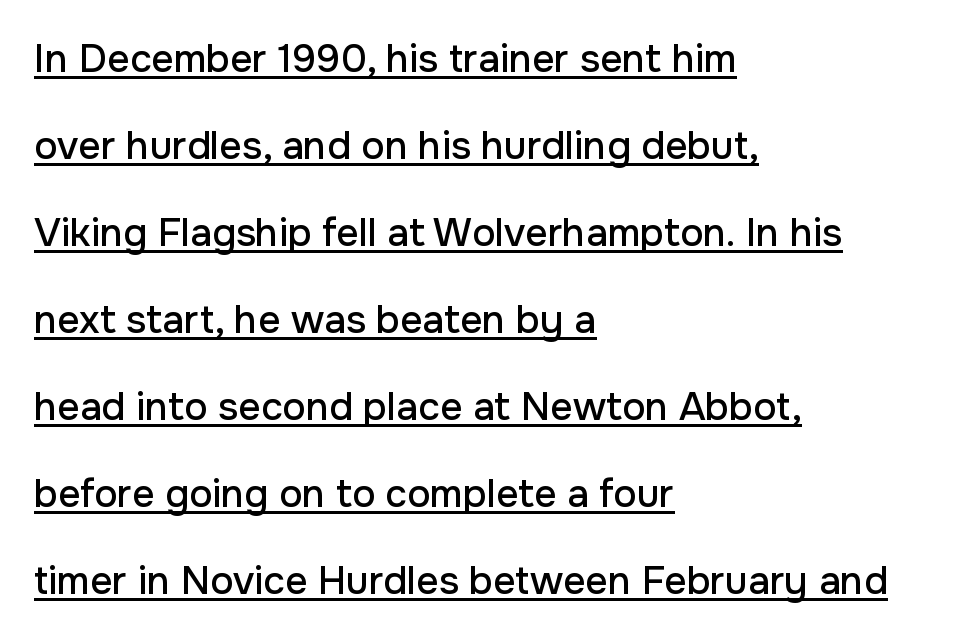
The image shows 39 px sans-serif type, upright; set left-aligned, loose line spacing (2.23x), normal letter spacing, underlined; low stroke contrast and a medium x-height.
